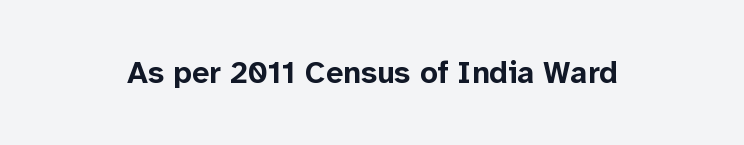
You could call the tracking neutral — neither tight nor loose. Stroke terminals: plain, sans-serif. The passage shown is typed in a proportional face where columns would drift. Italic: no, the glyphs are upright roman. Heft: maximum for text — a bold.
